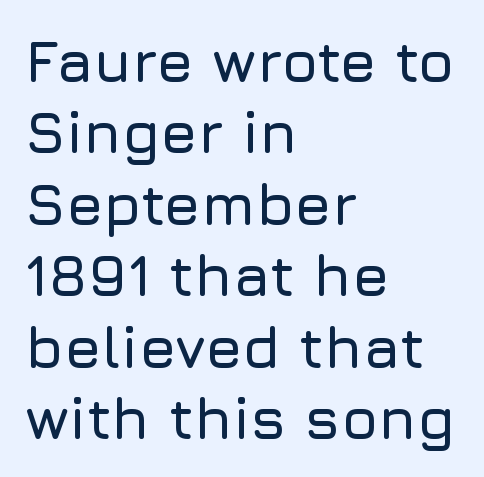
This sample uses an upright cut, with every glyph sitting square on the baseline. The rendering anchors every line to the left-hand side. Descenders hang freely into open space. These lines are rendered in a variable-pitch font.
